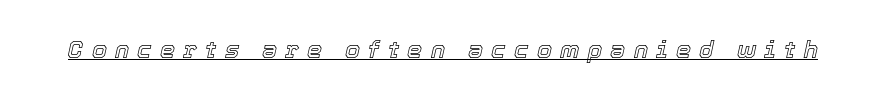
The image shows 24 px text type, italic (leaning right); set unusually wide letter spacing (+0.34 em), underlined.
